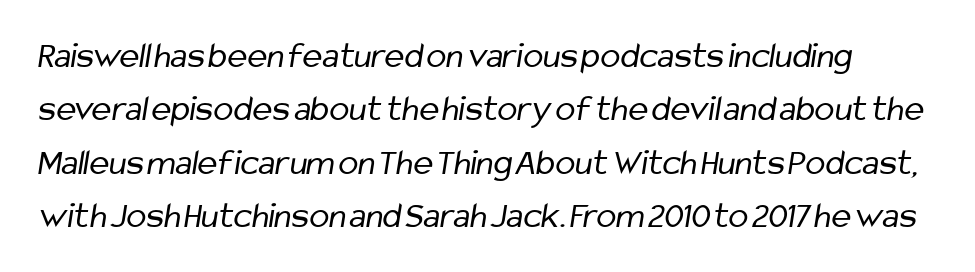
The area under the type is left untouched. This sample keeps an unexceptional amount of space between lines. Check where the strokes stop: nothing finishes them off — pure sans. Is the letter spacing exaggerated? No — it looks like the ordinary default. Counters stay open thanks to moderate or lighter strokes. Note the varied advance widths — an 'i' is clearly narrower than an 'm'.
